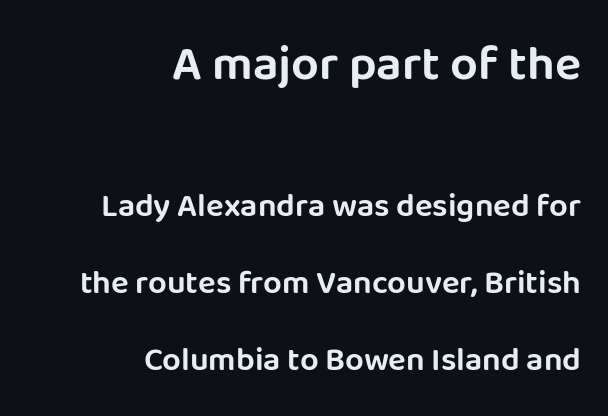
The image shows 49 px sans-serif type, upright; set right-aligned, loose line spacing (2.34x), normal letter spacing, not underlined; the first (top) block is 1.48x larger; low stroke contrast and a large x-height.
